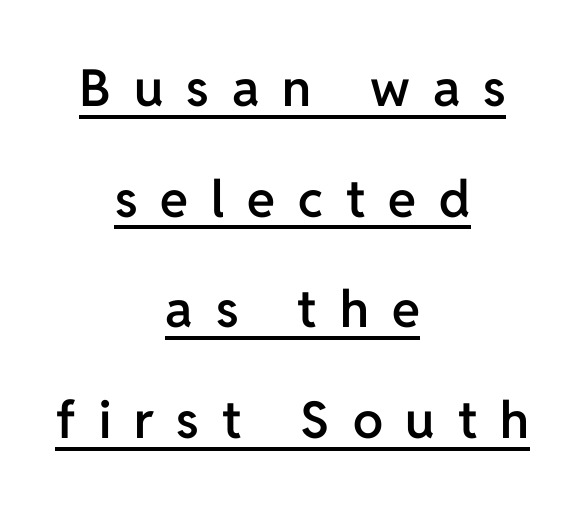
The image shows 51 px semibold sans-serif type, upright; set centered, loose line spacing (2.17x), unusually wide letter spacing (+0.45 em), underlined; low stroke contrast and a medium x-height.
